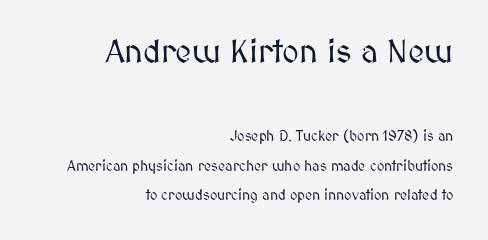
{"italic": "no", "width": "normal", "stroke_contrast": "medium", "x_height": "medium", "monospaced": "no", "underline": "no", "align": "right", "line_spacing": "loose", "line_spacing_ratio": 2.11, "letter_spacing": "normal", "letter_spacing_em": 0.0, "larger_block": "first", "size_ratio": 2.29, "glyph_px": 32}
